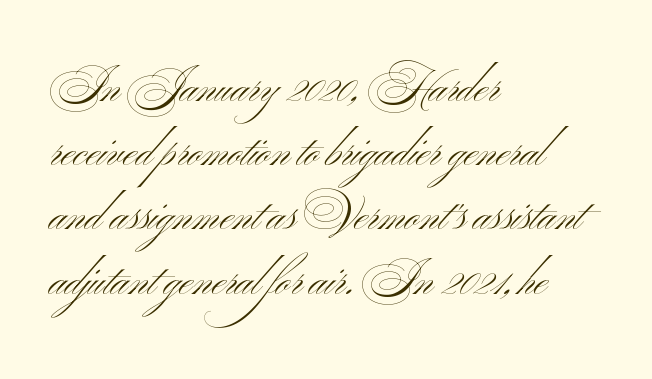
Honestly, the letter spacing is just normal — you wouldn't notice it. The ragged edge is on the right, which tells us the setting is flush left. The passage shown is typed in a proportional face where columns would drift. The gap between lines stays unmarked.
